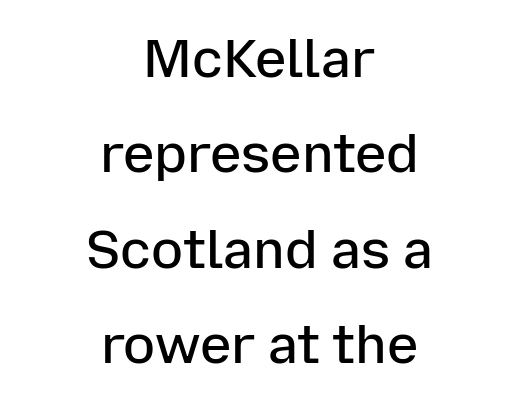
{"serif": "no", "italic": "no", "bold": "semi", "weight": "semibold", "width": "normal", "stroke_contrast": "low", "x_height": "medium", "monospaced": "no", "underline": "no", "align": "center", "line_spacing_ratio": 1.8, "letter_spacing": "normal", "letter_spacing_em": 0.0, "glyph_px": 53}
